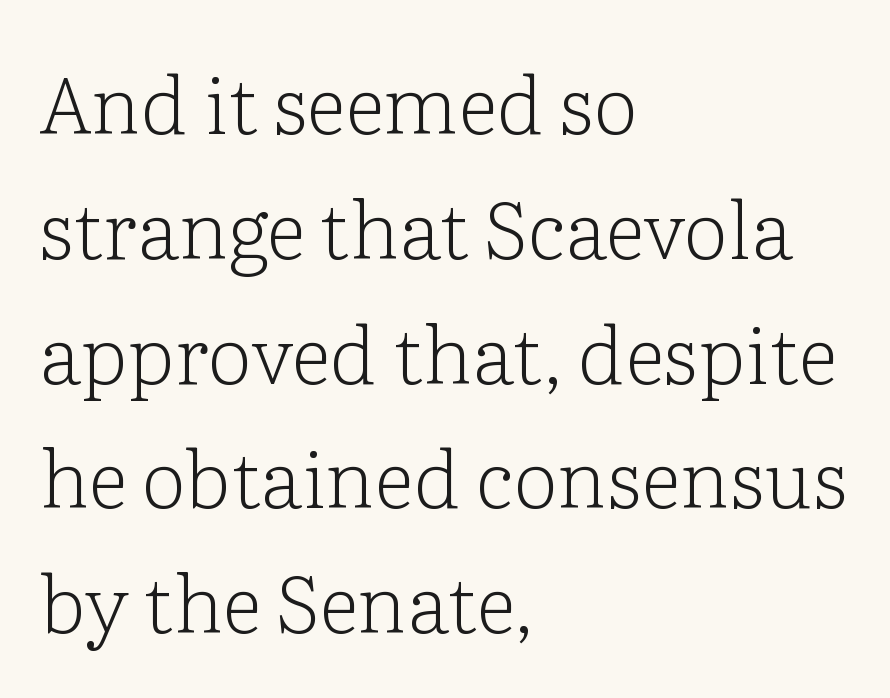
This is not heavy type; no bold has been used. Note: serifs present on the glyphs. The designer left line spacing at the default. Visually the block forms a straight wall on the left and a jagged coastline on the right.
